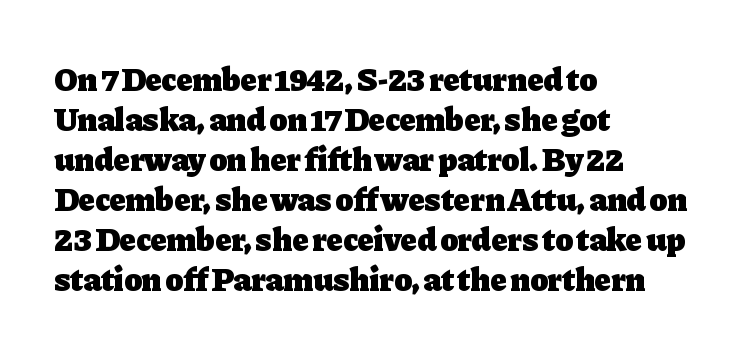
Looks like regular typesetting: each glyph gets only the width it needs. Letters rest on an invisible, unmarked baseline. I'd call this a serif setting — the letters wear small feet. Caption: bold face, heavy strokes. Does the lettering tilt? It doesn't — this is upright.
